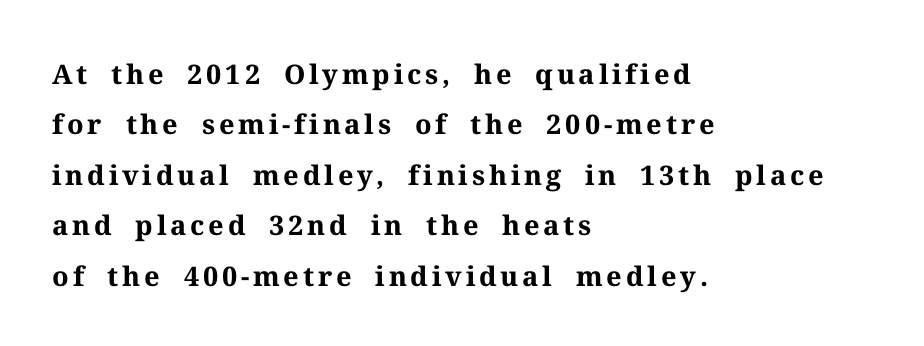
The image shows 27 px bold type, upright; set left-aligned, line spacing 1.87x, not underlined.
